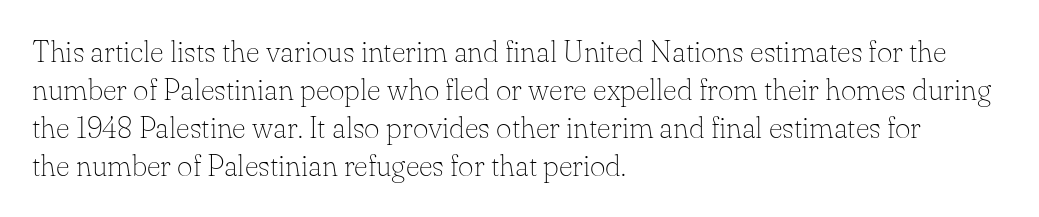
Q: Is the text bold? A: No.
Q: Is the text italic (slanted)? A: No, it is upright.
Q: Is the typeface a serif or a sans-serif typeface? A: Serif.
Q: Is the text underlined? A: No.
Q: How is the paragraph aligned? A: Left-aligned.
Q: Is the spacing between letters normal or unusually wide? A: Normal.
Q: Is the spacing between lines tight, normal or loose? A: Normal.
Q: Width (condensed, normal, or wide)? A: Normal.
Q: Stroke contrast? A: Low.
Q: x-height? A: Small.
Q: Monospaced? A: No.
